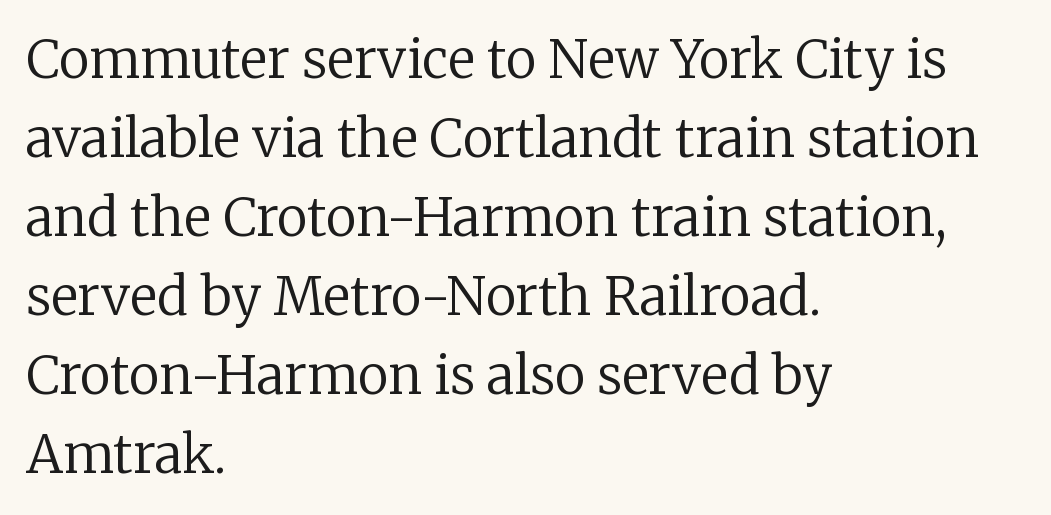
Q: Is the text bold? A: No.
Q: Is the text italic (slanted)? A: No, it is upright.
Q: Is the typeface a serif or a sans-serif typeface? A: Serif.
Q: Is the text underlined? A: No.
Q: How is the paragraph aligned? A: Left-aligned.
Q: Is the spacing between letters normal or unusually wide? A: Normal.
Q: Is the spacing between lines tight, normal or loose? A: Normal.
Q: Width (condensed, normal, or wide)? A: Normal.
Q: Stroke contrast? A: Low.
Q: x-height? A: Medium.
Q: Monospaced? A: No.
